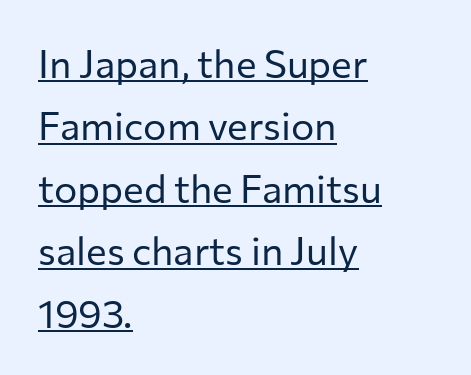
{"serif": "no", "italic": "no", "bold": "no", "weight": "regular", "width": "normal", "stroke_contrast": "low", "x_height": "medium", "monospaced": "no", "underline": "yes", "align": "left", "line_spacing": "normal", "line_spacing_ratio": 1.6, "letter_spacing": "normal", "letter_spacing_em": 0.0, "glyph_px": 39}
